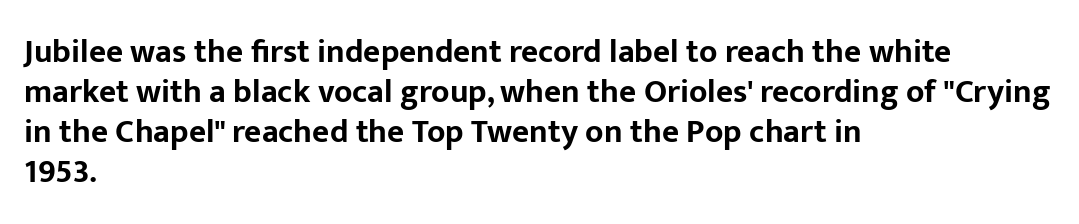
{"serif": "no", "italic": "no", "bold": "yes", "weight": "bold", "width": "normal", "stroke_contrast": "low", "x_height": "medium", "monospaced": "no", "underline": "no", "align": "left", "line_spacing_ratio": 1.21, "letter_spacing": "normal", "letter_spacing_em": 0.0, "glyph_px": 33}
